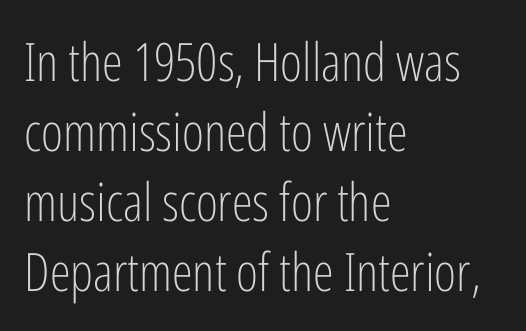
Q: Is the text bold? A: No.
Q: Is the text italic (slanted)? A: No, it is upright.
Q: Is the typeface a serif or a sans-serif typeface? A: Sans-serif.
Q: Is the text underlined? A: No.
Q: How is the paragraph aligned? A: Left-aligned.
Q: Is the spacing between letters normal or unusually wide? A: Normal.
Q: Is the spacing between lines tight, normal or loose? A: Normal.
Q: Width (condensed, normal, or wide)? A: Condensed.
Q: Stroke contrast? A: Low.
Q: x-height? A: Medium.
Q: Monospaced? A: No.
